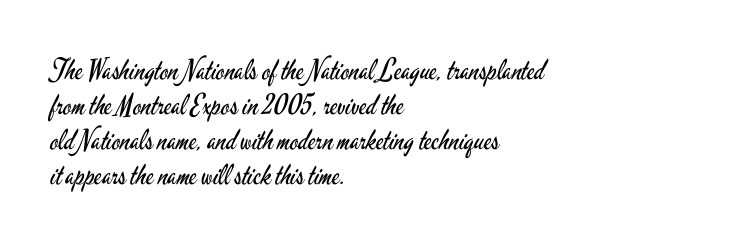
The image shows 28 px regular-weight, condensed sans-serif type; set left-aligned, normal line spacing (1.25x), normal letter spacing, not underlined; low stroke contrast and a small x-height.
